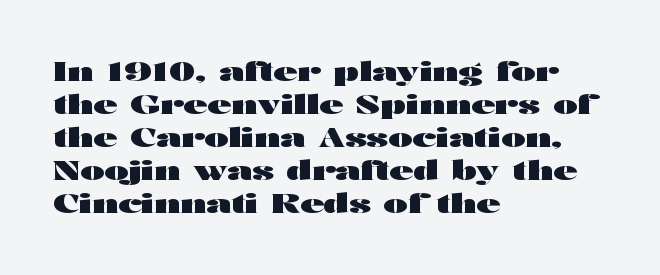
The image shows 26 px bold type, upright; set left-aligned, normal line spacing (1.27x), normal letter spacing, not underlined.
